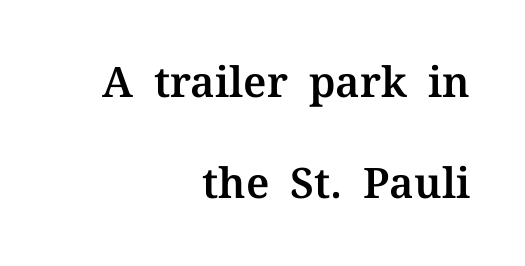
Students, observe: this is what heavily led, spacious text looks like. The rendering shows small feet on the letterforms — a serif design. Does the lettering tilt? It doesn't — this is upright. The rendering uses natural spacing where letterforms have individual widths.
